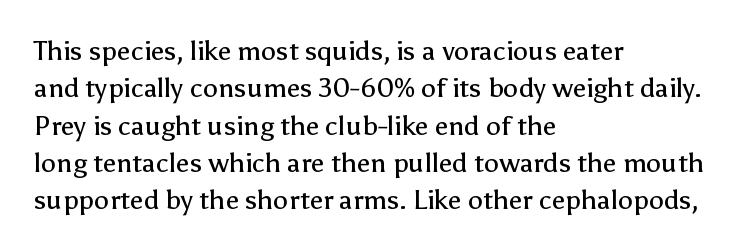
Interline gaps are of average width in this sample. Inter-character spacing is left at the font's built-in metrics. If you drew a line through each stem, it would be perfectly vertical. Words float on clear page, feet unadorned. Each line starts at the same left margin while the right side varies.
